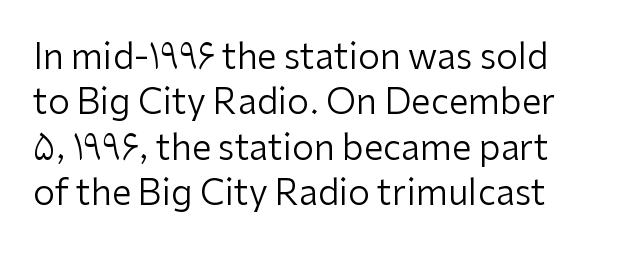
Rendered with straight, roman letterforms. This is sans-serif lettering, the kind often seen on screens and signage. Check the space under the baseline: it is left empty. Interline gaps are of average width in this sample. Characters follow at the spacing the type designer built in. Each letter keeps its own natural width here, so spacing adapts to shape.
